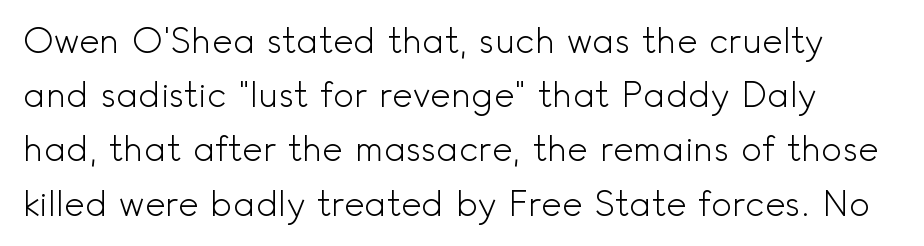
{"serif": "no", "italic": "no", "bold": "no", "weight": "light", "width": "normal", "x_height": "small", "monospaced": "no", "underline": "no", "line_spacing": "normal", "line_spacing_ratio": 1.55, "letter_spacing": "normal", "letter_spacing_em": 0.0, "glyph_px": 35}
